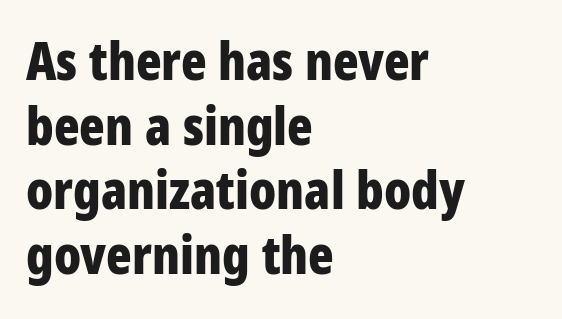
Does extra space separate the letters? No, they use regular spacing. Plenty of ink on the page — the face is bold. Alignment: flush left. Nope, not italic — everything's standing straight.
